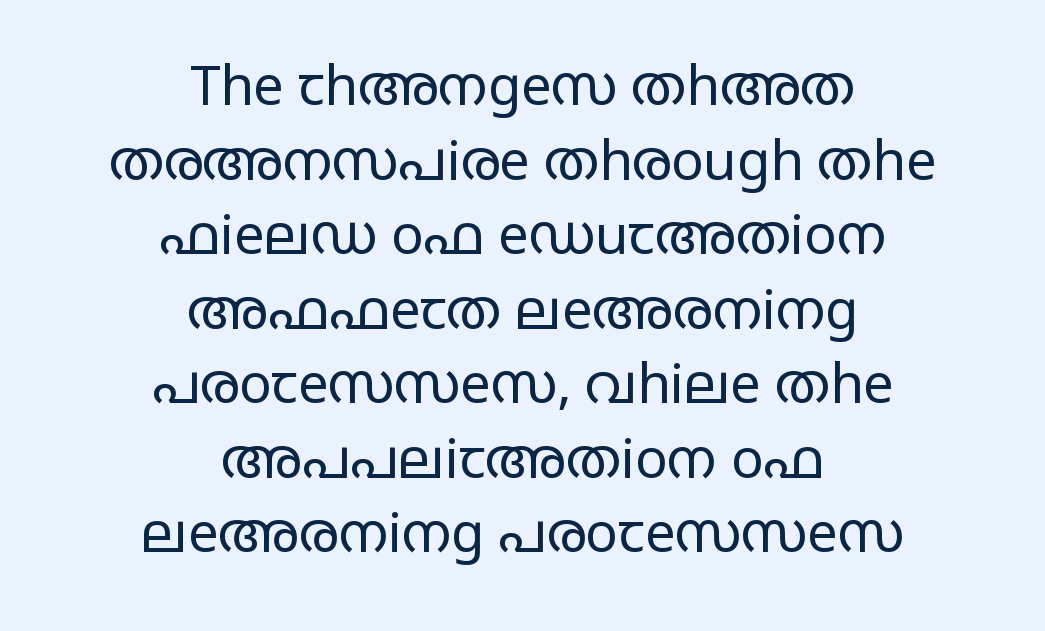
Q: Is the text bold? A: No.
Q: Is the text italic (slanted)? A: No, it is upright.
Q: Is the typeface a serif or a sans-serif typeface? A: Sans-serif.
Q: Is the text underlined? A: No.
Q: How is the paragraph aligned? A: Centered.
Q: Is the spacing between letters normal or unusually wide? A: Normal.
Q: Is the spacing between lines tight, normal or loose? A: Normal.
Q: Width (condensed, normal, or wide)? A: Wide.
Q: Stroke contrast? A: Low.
Q: x-height? A: Large.
Q: Monospaced? A: No.
